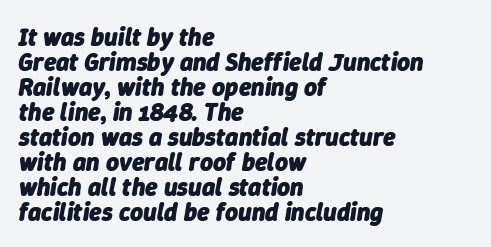
The image shows 25 px bold type, italic (leaning right); set left-aligned, tight line spacing (1.0x), normal letter spacing, not underlined.
